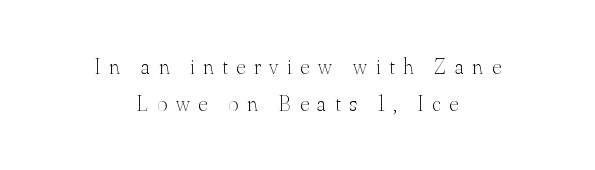
{"italic": "no", "bold": "no", "underline": "no", "align": "center", "line_spacing": "normal", "line_spacing_ratio": 1.69, "letter_spacing": "wide", "letter_spacing_em": 0.4, "glyph_px": 22}
